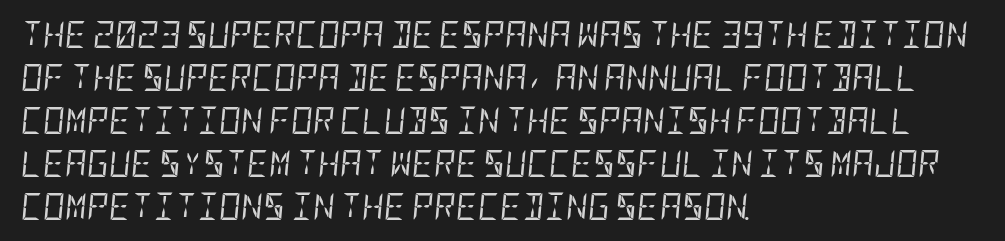
{"italic": "yes", "lean": "right", "slant_degrees": 5, "bold": "no", "underline": "no", "align": "left", "line_spacing": "normal", "line_spacing_ratio": 1.59, "letter_spacing": "normal", "letter_spacing_em": 0.0, "glyph_px": 27}
